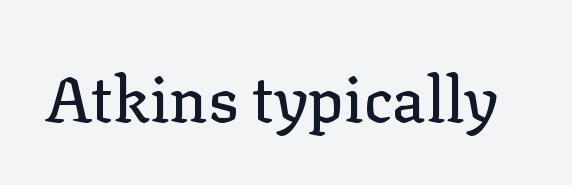
This sample uses plain, unmodified letter spacing. This is the regular roman posture of the typeface. The passage shown is typed in a proportional face where columns would drift. The zone under the glyphs is completely vacant.
